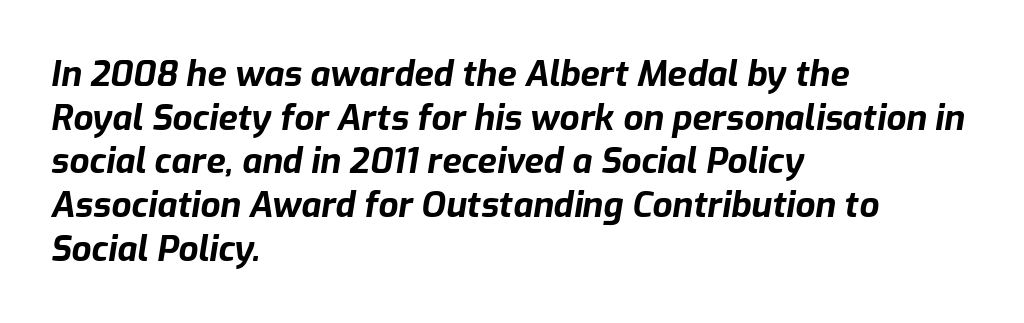
The image shows 35 px bold type, italic (leaning right); set left-aligned, normal line spacing (1.25x), normal letter spacing, not underlined; low stroke contrast and a medium x-height.
